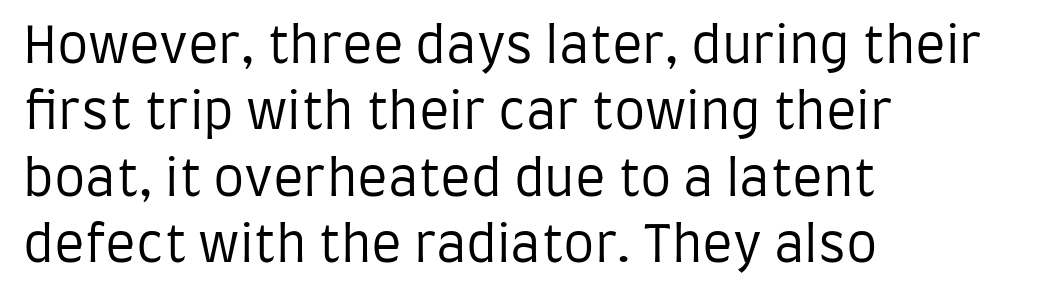
{"serif": "no", "italic": "no", "bold": "no", "weight": "regular", "width": "condensed", "stroke_contrast": "low", "x_height": "large", "monospaced": "no", "underline": "no", "align": "left", "line_spacing": "normal", "line_spacing_ratio": 1.33, "letter_spacing": "normal", "letter_spacing_em": 0.0, "glyph_px": 50}
